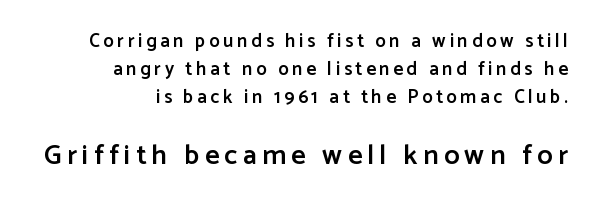
The image shows 28 px semibold sans-serif type, upright; set right-aligned, normal line spacing (1.48x), not underlined; the second (bottom) block is 1.47x larger; low stroke contrast and a medium x-height.
